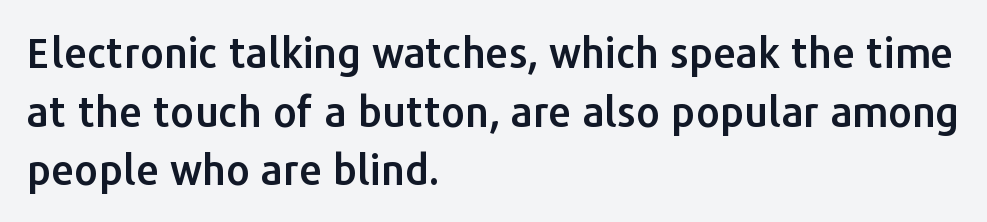
The string is rendered with underlining switched off. This is the regular roman posture of the typeface. The designer went with a sans here, leaving each stem footless. Letter spacing: default. A classic flush-left, rag-right setting is used for this passage. The passage shown stacks its lines at a standard gap.
